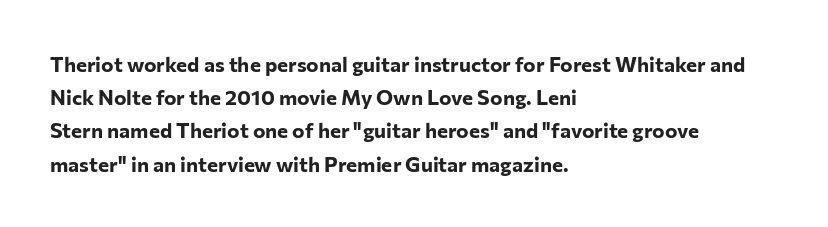
Q: Is the text bold? A: Yes.
Q: Is the text italic (slanted)? A: No, it is upright.
Q: Is the text underlined? A: No.
Q: How is the paragraph aligned? A: Left-aligned.
Q: Is the spacing between letters normal or unusually wide? A: Normal.
Q: Is the spacing between lines tight, normal or loose? A: Normal.
